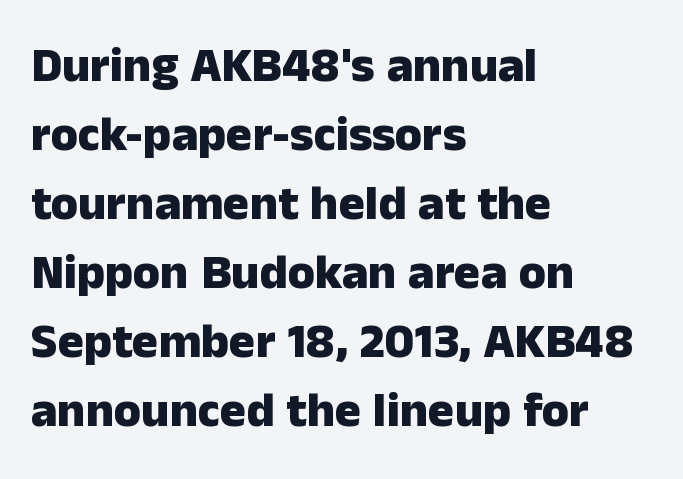
{"serif": "no", "italic": "no", "bold": "yes", "weight": "heavy", "width": "normal", "stroke_contrast": "low", "x_height": "medium", "monospaced": "no", "underline": "no", "align": "left", "line_spacing": "normal", "line_spacing_ratio": 1.41, "letter_spacing": "normal", "letter_spacing_em": 0.0, "glyph_px": 49}
